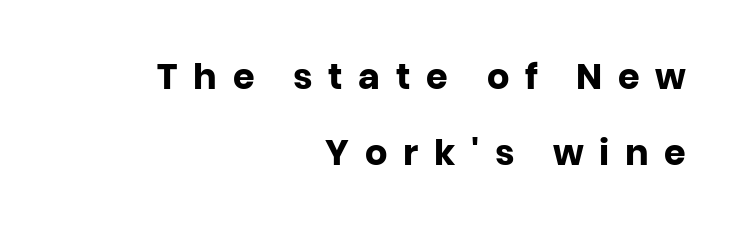
You could not count columns in this text — the font is proportionally spaced. This is sans-serif lettering, the kind often seen on screens and signage. The gaps between neighbouring characters are conspicuously large. The string is rendered with underlining switched off. These lines stand farther apart than default settings would place them. Weight check: bold — yes, fully.
